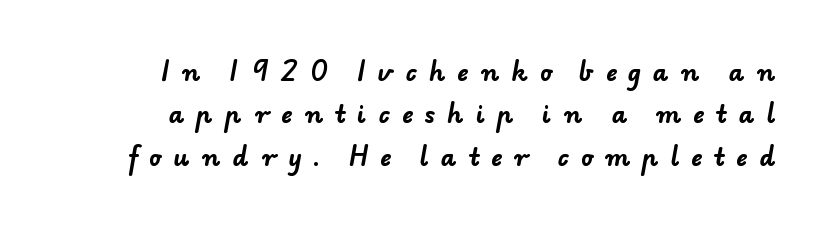
Q: Is the text bold? A: Yes.
Q: Is the text underlined? A: No.
Q: How is the paragraph aligned? A: Right-aligned.
Q: Is the spacing between letters normal or unusually wide? A: Unusually wide.
